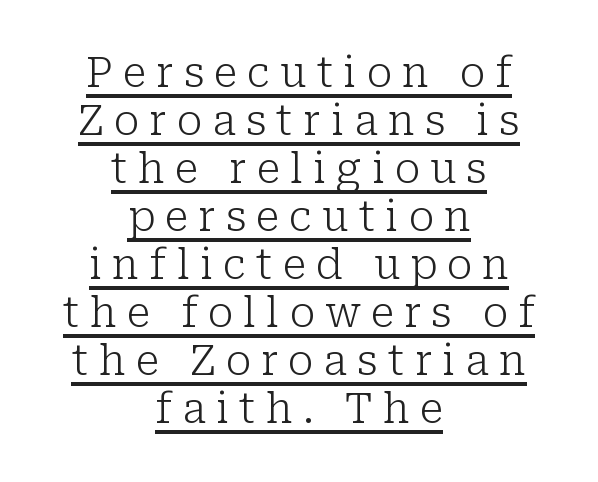
Q: Is the text bold? A: No.
Q: Is the text italic (slanted)? A: No, it is upright.
Q: Is the typeface a serif or a sans-serif typeface? A: Serif.
Q: Is the text underlined? A: Yes.
Q: How is the paragraph aligned? A: Centered.
Q: Is the spacing between letters normal or unusually wide? A: Unusually wide.
Q: Width (condensed, normal, or wide)? A: Normal.
Q: Stroke contrast? A: Low.
Q: x-height? A: Medium.
Q: Monospaced? A: No.
